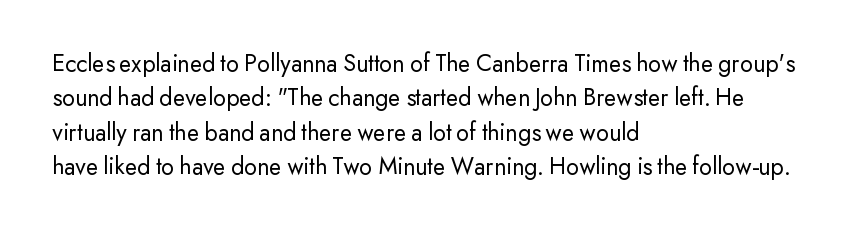
{"italic": "no", "bold": "no", "underline": "no", "align": "left", "line_spacing": "normal", "line_spacing_ratio": 1.38, "letter_spacing": "normal", "letter_spacing_em": 0.0, "glyph_px": 25}
